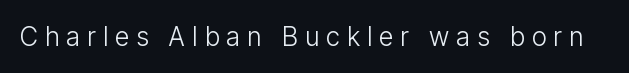
Ordinary non-slanted type is in use. Each stroke keeps to a modest, everyday thickness or less. The space beneath each line is pristine and unruled. Short note: letters widely spaced.
